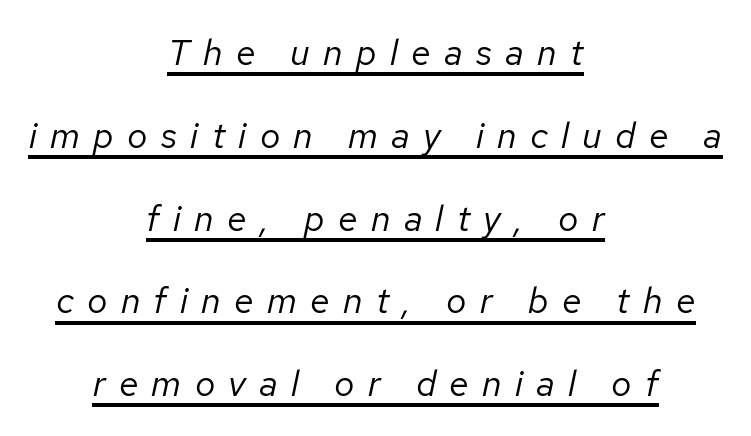
Q: Is the text bold? A: No.
Q: Is the text italic (slanted)? A: Yes, it leans right by about 12 degrees.
Q: Is the text underlined? A: Yes.
Q: How is the paragraph aligned? A: Centered.
Q: Is the spacing between letters normal or unusually wide? A: Unusually wide.
Q: Is the spacing between lines tight, normal or loose? A: Loose.
Q: Width (condensed, normal, or wide)? A: Normal.
Q: Stroke contrast? A: Low.
Q: x-height? A: Medium.
Q: Monospaced? A: No.
